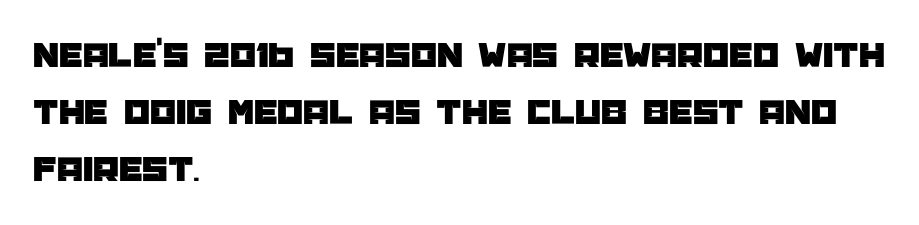
The image shows 37 px sans-serif type, upright; set left-aligned, normal line spacing (1.54x), normal letter spacing, not underlined; low stroke contrast and a large x-height.
